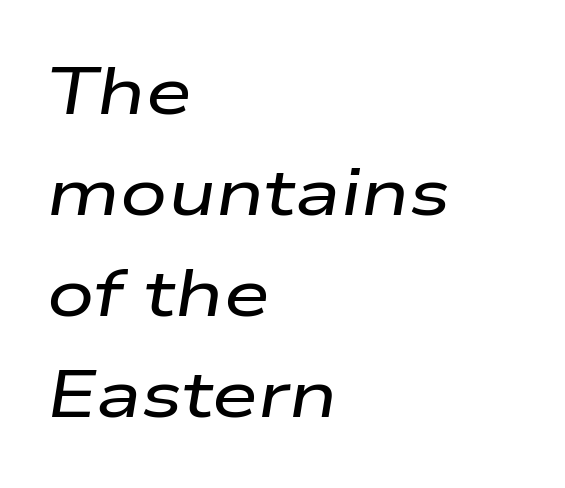
Is the block centered? No — it sits flush against the left margin. When letters slant like this, we call the style italic. A typesetter would call this proportional, since set widths differ per character. The area under the type is left untouched. Observe the ordinary spacing: letters are neighbours, not strangers.
